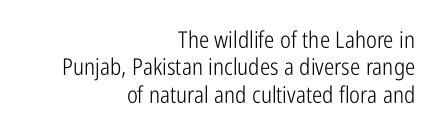
{"italic": "no", "bold": "no", "underline": "no", "align": "right", "line_spacing_ratio": 1.19, "letter_spacing": "normal", "letter_spacing_em": 0.0, "glyph_px": 23}
